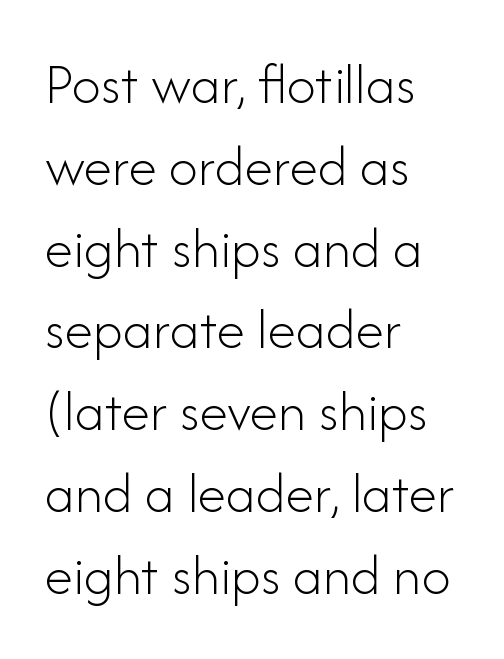
{"serif": "no", "italic": "no", "bold": "no", "weight": "light", "width": "normal", "stroke_contrast": "low", "x_height": "small", "monospaced": "no", "underline": "no", "align": "left", "line_spacing": "normal", "line_spacing_ratio": 1.41, "letter_spacing": "normal", "letter_spacing_em": 0.0, "glyph_px": 58}
